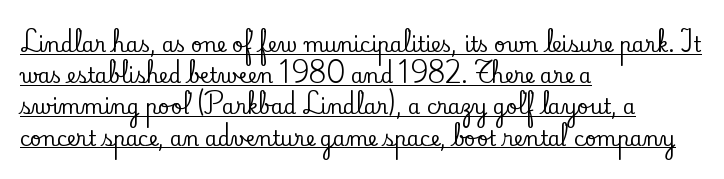
Q: Is the text italic (slanted)? A: No, it is upright.
Q: Is the text underlined? A: Yes.
Q: How is the paragraph aligned? A: Left-aligned.
Q: Is the spacing between letters normal or unusually wide? A: Normal.
Q: Is the spacing between lines tight, normal or loose? A: Normal.
